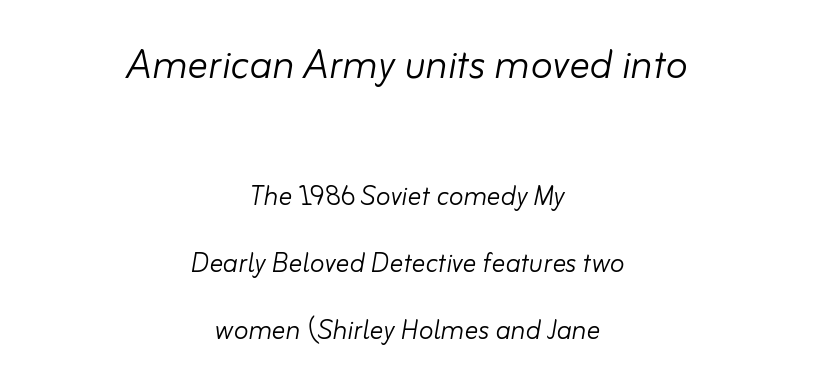
Q: Is the text bold? A: No.
Q: Is the text italic (slanted)? A: Yes, it leans right by about 10 degrees.
Q: Is the text underlined? A: No.
Q: How is the paragraph aligned? A: Centered.
Q: Is the spacing between letters normal or unusually wide? A: Normal.
Q: Is the spacing between lines tight, normal or loose? A: Loose.
Q: Which block of text is set in a larger size, the first (top) or the second (bottom)? A: The first (top) one.
Q: Width (condensed, normal, or wide)? A: Normal.
Q: Stroke contrast? A: Low.
Q: x-height? A: Small.
Q: Monospaced? A: No.
